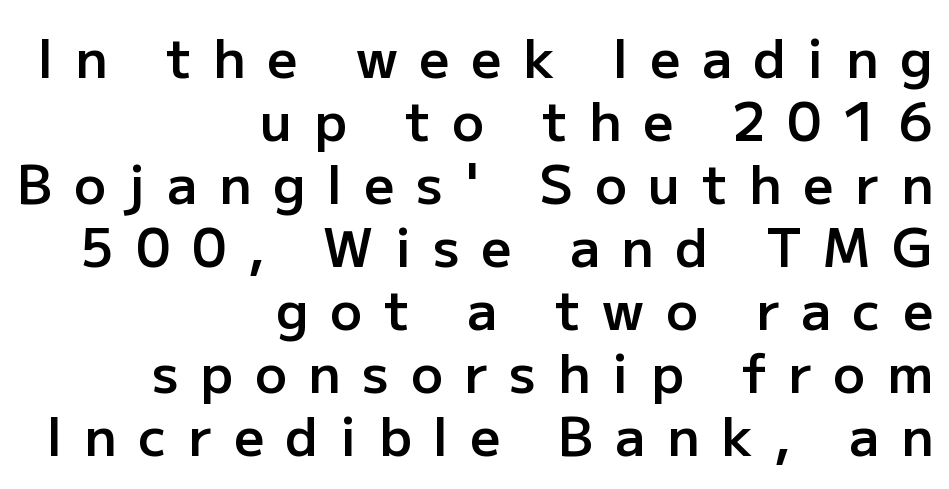
What kind of face is this? One without serifs — a sans. Caption: multi-line text, flush right, ragged left. Inter-character spacing is expanded well beyond the font's built-in metrics. Nobody drew a line under any word here. A semibold gives these letters moderate extra thickness, short of bold.
